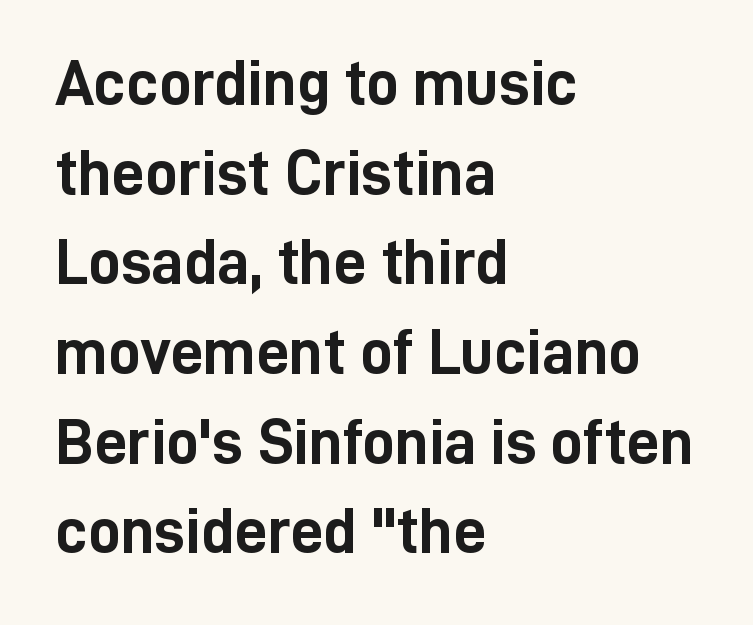
The image shows 65 px semibold, condensed sans-serif type, upright; set left-aligned, normal line spacing (1.38x), normal letter spacing, not underlined; low stroke contrast and a medium x-height.
